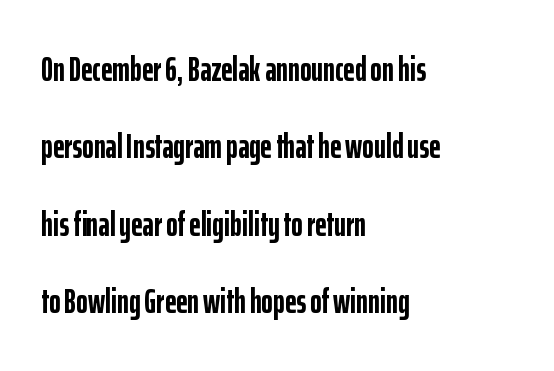
These lines were composed using upright roman letters. Varying glyph widths throughout — classic text-font behaviour. Clear beneath every line of the passage. Teacher's note: observe the even left margin — that is flush-left alignment. The glyphs in this specimen are sans serif. The passage shown is emphatically bold.
